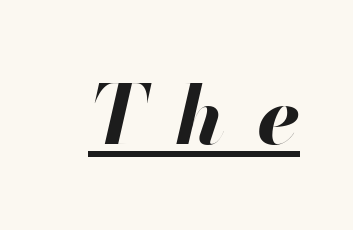
The image shows 80 px bold type, italic (leaning right); set unusually wide letter spacing (+0.4 em), underlined; high stroke contrast and a small x-height.
